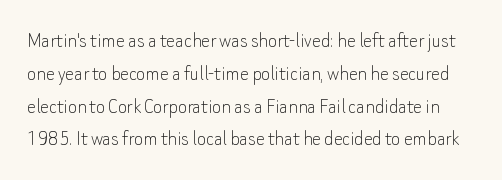
Tall strokes in this sample are plumb rather than angled. Nothing unusual about the tracking: characters are spaced as the font intends. Interline gaps are of average width in this sample. The gap between lines stays unmarked. On a weight scale, this lands at 450 or below.
